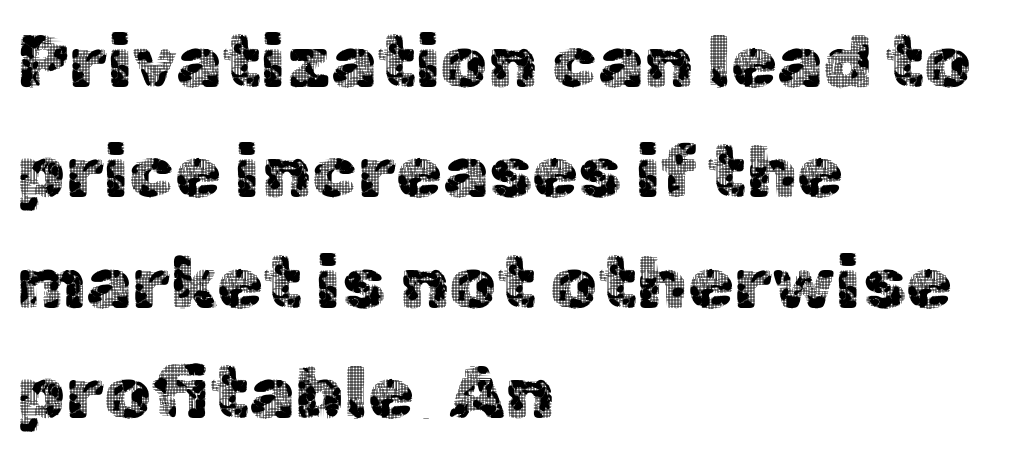
The lines in this sample share a left origin and differ only in where they stop. The font family rendered here belongs to the sans-serif group. These lines were composed using upright roman letters. The letters sit at their default tracking, neither squeezed nor spread.
